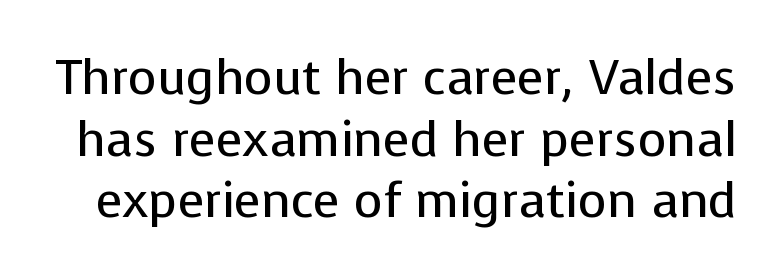
{"serif": "no", "italic": "no", "bold": "no", "weight": "regular", "width": "normal", "stroke_contrast": "low", "x_height": "medium", "monospaced": "no", "underline": "no", "line_spacing": "normal", "line_spacing_ratio": 1.26, "letter_spacing": "normal", "letter_spacing_em": 0.0, "glyph_px": 49}
